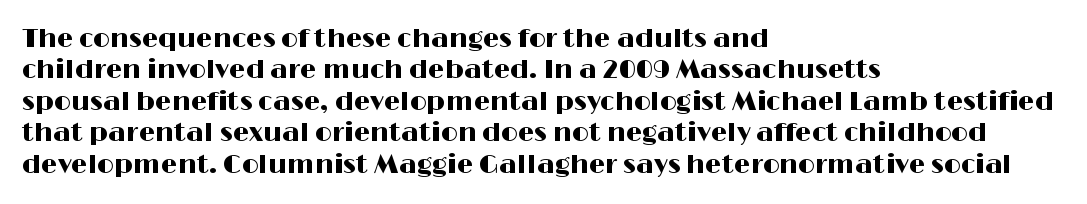
Tracking value appears to be zero — textbook default spacing. Rendered with straight, roman letterforms. Short and long lines alike share a common starting point at left. A bare baseline throughout the passage.
